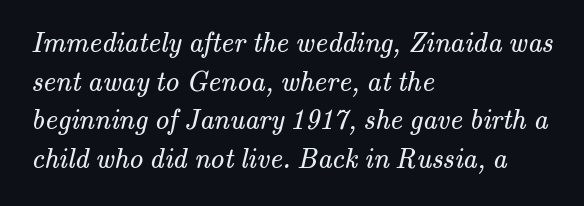
The image shows 28 px regular-weight serif type; set left-aligned, normal line spacing (1.38x), normal letter spacing, not underlined; medium stroke contrast and a small x-height.
